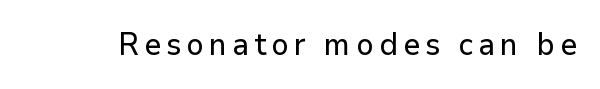
The image shows 31 px sans-serif type, upright; set not underlined; low stroke contrast and a medium x-height.
